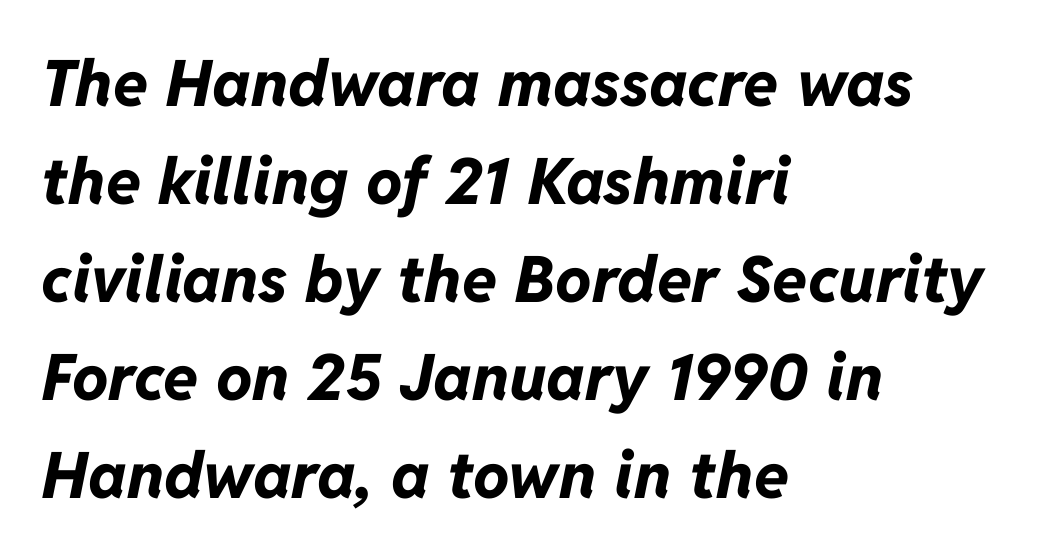
The letters are slanted; this is an italic face. Varying glyph widths throughout — classic text-font behaviour. Letter spacing: default. The glyphs have the mass of a bold cut. Has an underline been added? It has not. Horizontally, the lines are justified to the leading edge only.
